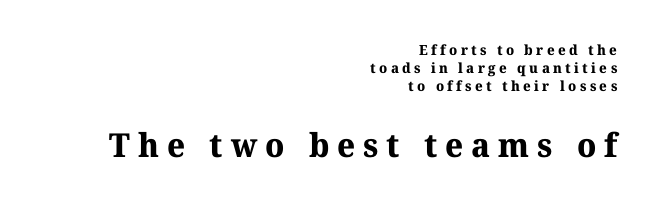
{"serif": "yes", "bold": "yes", "weight": "bold", "width": "normal", "stroke_contrast": "medium", "x_height": "medium", "monospaced": "no", "underline": "no", "align": "right", "line_spacing": "normal", "line_spacing_ratio": 1.29, "letter_spacing": "wide", "letter_spacing_em": 0.24, "larger_block": "second", "size_ratio": 2.36, "glyph_px": 33}
